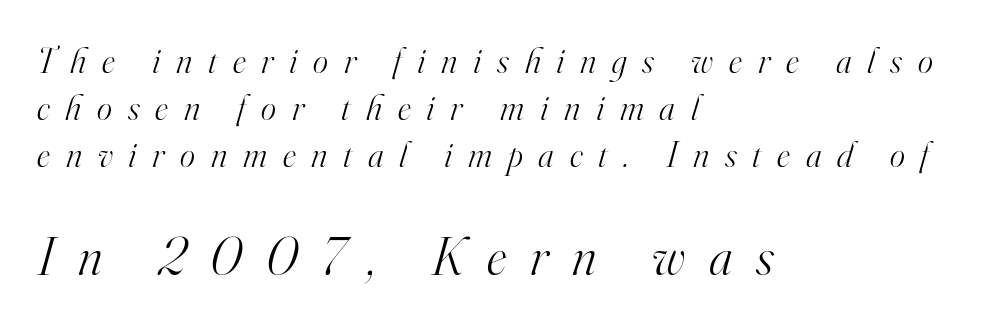
Q: Is the text bold? A: No.
Q: Is the text italic (slanted)? A: Yes, it leans right by about 16 degrees.
Q: Is the typeface a serif or a sans-serif typeface? A: Serif.
Q: Is the text underlined? A: No.
Q: How is the paragraph aligned? A: Left-aligned.
Q: Is the spacing between letters normal or unusually wide? A: Unusually wide.
Q: Is the spacing between lines tight, normal or loose? A: Normal.
Q: Which block of text is set in a larger size, the first (top) or the second (bottom)? A: The second (bottom) one.
Q: Width (condensed, normal, or wide)? A: Normal.
Q: Stroke contrast? A: High.
Q: x-height? A: Small.
Q: Monospaced? A: No.
